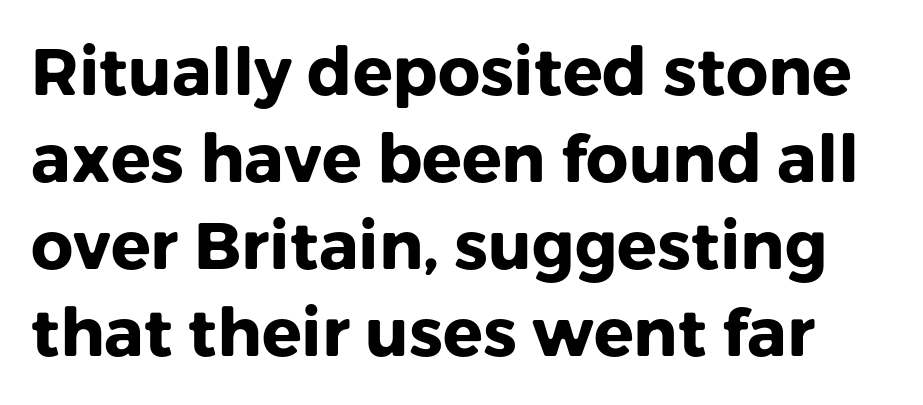
The passage shown stacks its lines at a standard gap. Glyph-to-glyph distance matches everyday printed text. The font family rendered here belongs to the sans-serif group. These lines are rendered in a variable-pitch font. Tall strokes in this sample are plumb rather than angled.
